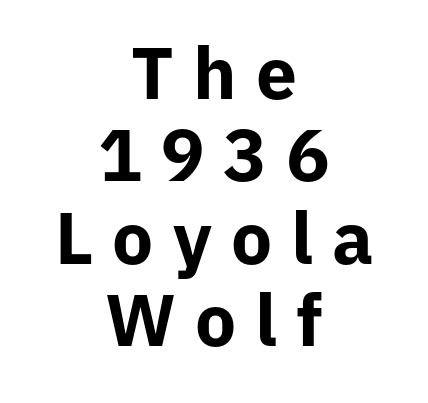
{"serif": "no", "italic": "no", "bold": "yes", "weight": "bold", "width": "normal", "stroke_contrast": "low", "x_height": "medium", "monospaced": "no", "underline": "no", "align": "center", "line_spacing": "tight", "line_spacing_ratio": 1.13, "letter_spacing": "wide", "letter_spacing_em": 0.26, "glyph_px": 73}
